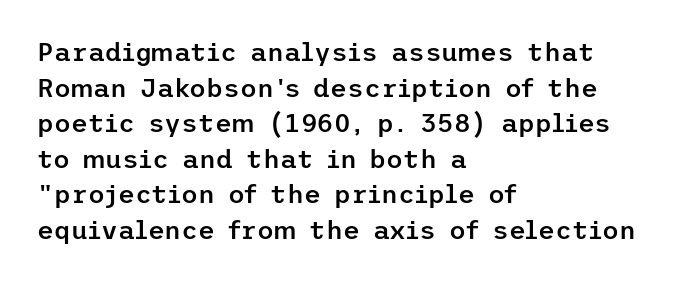
The letters sit at their default tracking, neither squeezed nor spread. Line starts are locked; line ends wander. These words are printed semibold, heavier than regular yet not bold. Does the lettering tilt? It doesn't — this is upright. Students, observe: this is what conventionally led text looks like. Type without underlining.
